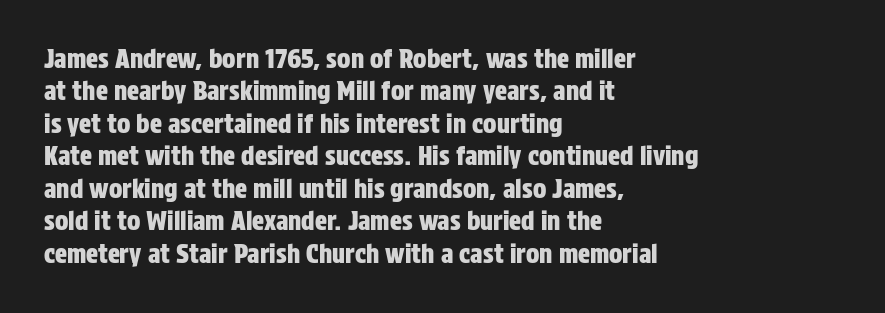
The image shows 25 px text type, upright; set left-aligned, normal line spacing (1.3x), normal letter spacing, not underlined.
